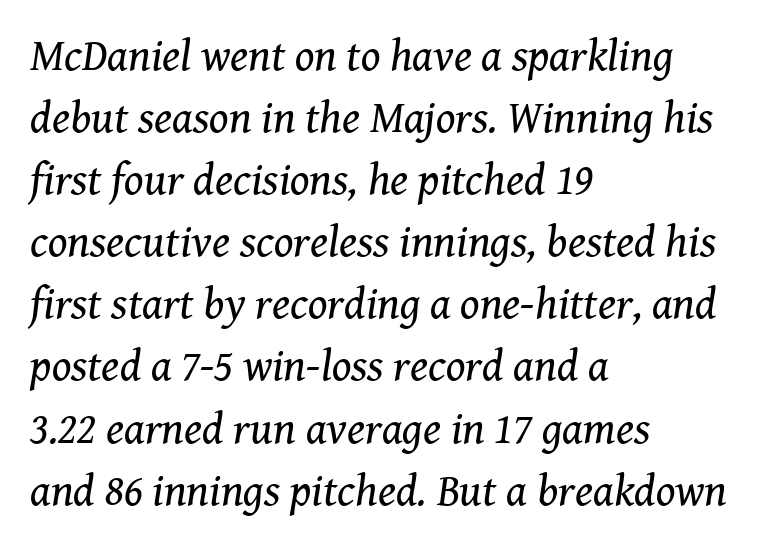
{"serif": "yes", "italic": "yes", "lean": "right", "slant_degrees": 8, "bold": "no", "weight": "regular", "width": "normal", "stroke_contrast": "medium", "x_height": "medium", "monospaced": "no", "underline": "no", "align": "left", "line_spacing": "normal", "line_spacing_ratio": 1.38, "letter_spacing": "normal", "letter_spacing_em": 0.0, "glyph_px": 45}
